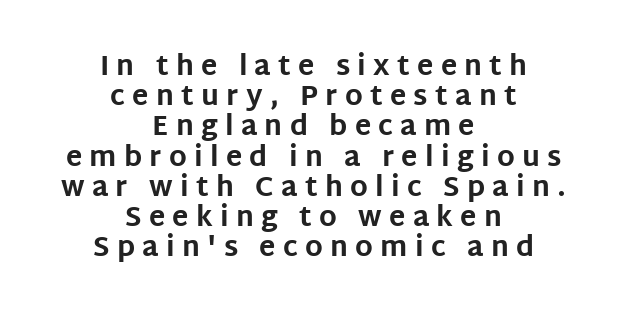
The image shows 27 px bold type, upright; set centered, tight line spacing (1.12x), unusually wide letter spacing (+0.27 em), not underlined.
